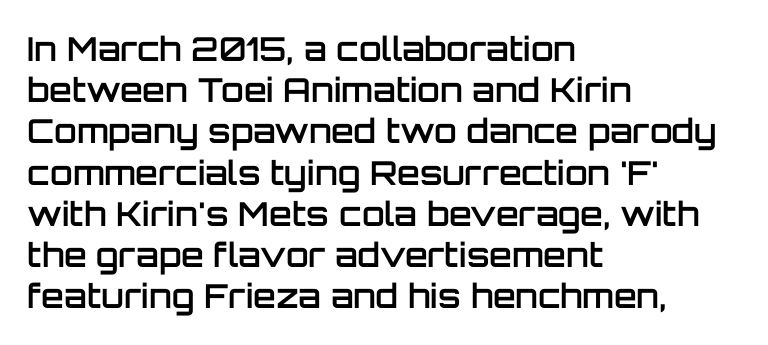
The image shows 33 px semibold sans-serif type, upright; set left-aligned, normal line spacing (1.25x), normal letter spacing, not underlined; low stroke contrast and a large x-height.
